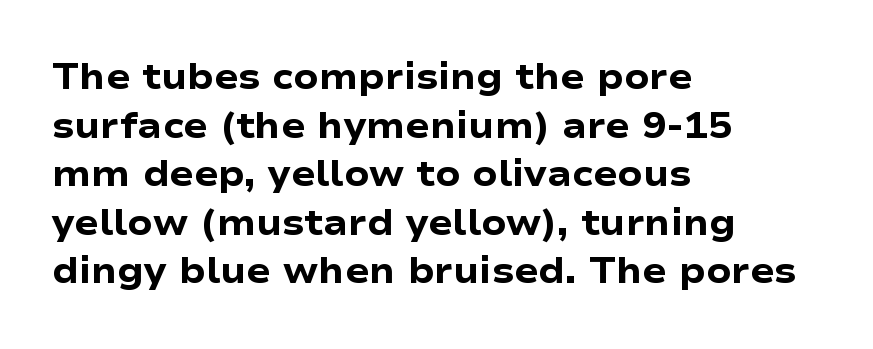
{"serif": "no", "italic": "no", "bold": "yes", "weight": "heavy", "width": "wide", "stroke_contrast": "low", "x_height": "medium", "monospaced": "no", "underline": "no", "align": "left", "line_spacing": "normal", "line_spacing_ratio": 1.35, "letter_spacing": "normal", "letter_spacing_em": 0.0, "glyph_px": 36}
